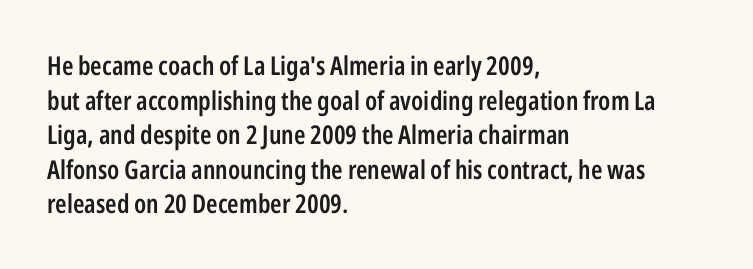
{"italic": "no", "bold": "semi", "underline": "no", "align": "left", "line_spacing": "normal", "line_spacing_ratio": 1.33, "letter_spacing": "normal", "letter_spacing_em": 0.0, "glyph_px": 26}
